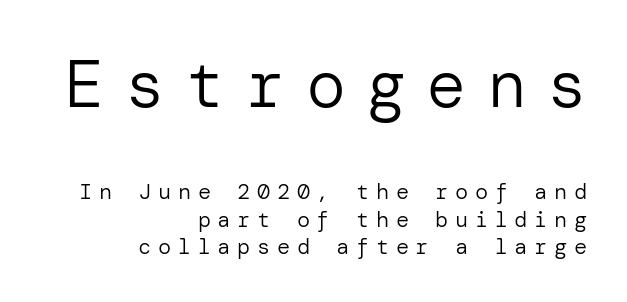
The image shows 67 px regular-weight sans-serif type, upright; set right-aligned, normal line spacing (1.25x), unusually wide letter spacing (+0.3 em), not underlined; the first (top) block is 3.05x larger; low stroke contrast and a medium x-height.
